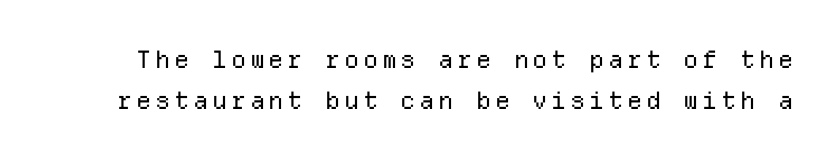
The image shows 24 px text type, upright; set normal line spacing (1.7x), not underlined.
